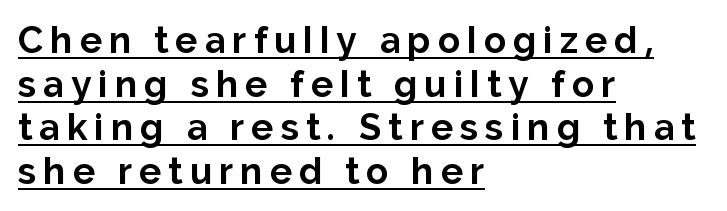
{"serif": "no", "italic": "no", "bold": "yes", "weight": "bold", "width": "normal", "stroke_contrast": "low", "x_height": "medium", "monospaced": "no", "underline": "yes", "align": "left", "line_spacing_ratio": 1.18, "glyph_px": 37}
